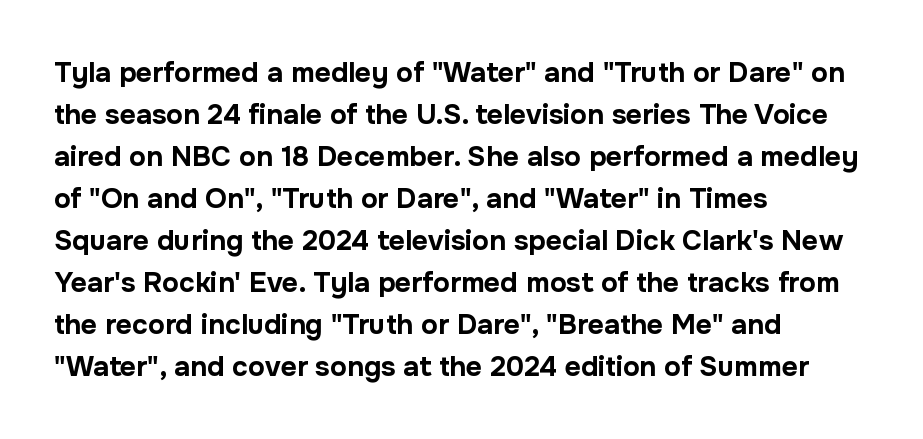
Q: Is the text bold? A: Yes.
Q: Is the text italic (slanted)? A: No, it is upright.
Q: Is the typeface a serif or a sans-serif typeface? A: Sans-serif.
Q: Is the text underlined? A: No.
Q: How is the paragraph aligned? A: Left-aligned.
Q: Is the spacing between letters normal or unusually wide? A: Normal.
Q: Is the spacing between lines tight, normal or loose? A: Normal.
Q: Width (condensed, normal, or wide)? A: Normal.
Q: Stroke contrast? A: Low.
Q: x-height? A: Medium.
Q: Monospaced? A: No.
